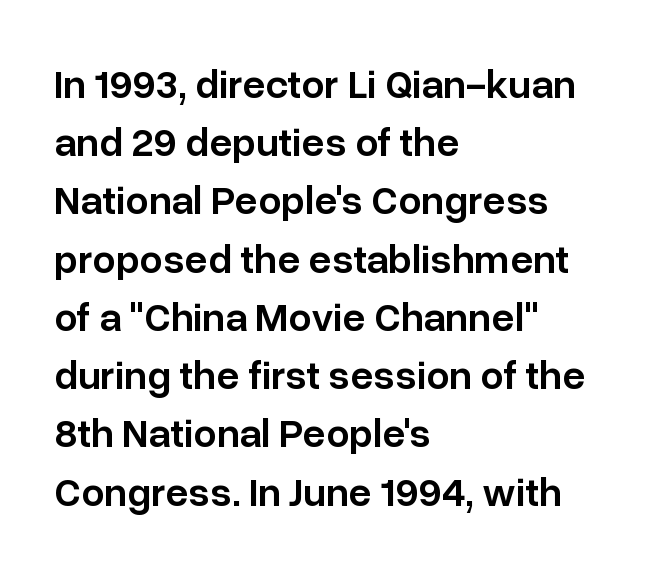
The image shows 41 px semibold sans-serif type, upright; set left-aligned, normal line spacing (1.42x), normal letter spacing, not underlined; low stroke contrast and a medium x-height.
